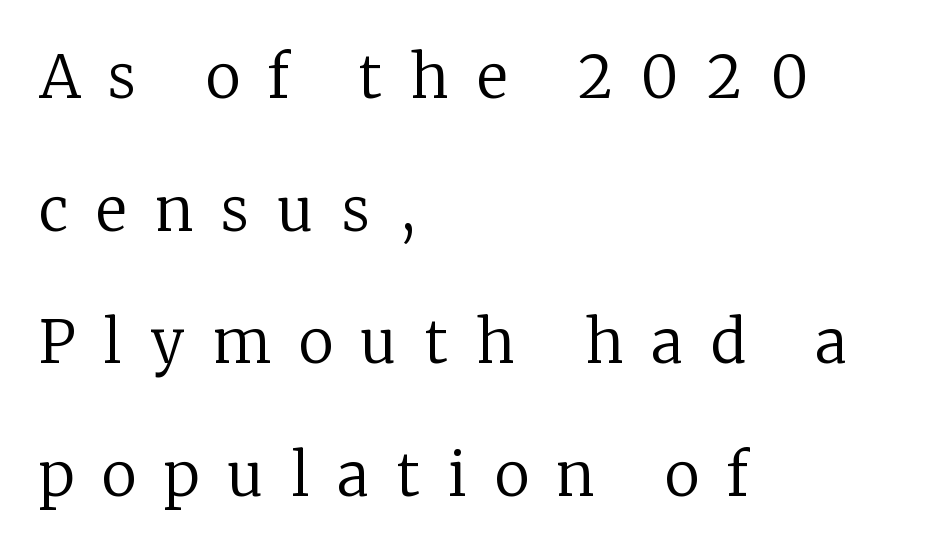
Leading is clearly above the norm, producing a sparse column. Caption: multi-line text, flush left, ragged right. Someone cranked the tracking dial way up on this one. Varying glyph widths throughout — classic text-font behaviour. Little horizontal feet cap the strokes, marking this as serif type.
